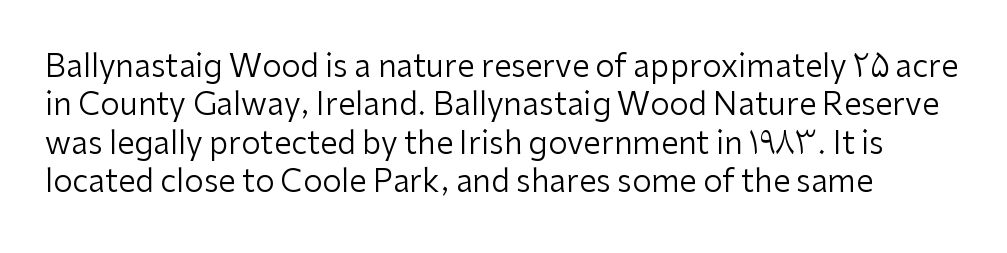
{"serif": "no", "italic": "no", "bold": "no", "weight": "regular", "width": "normal", "stroke_contrast": "low", "x_height": "medium", "monospaced": "no", "underline": "no", "line_spacing_ratio": 1.24, "letter_spacing": "normal", "letter_spacing_em": 0.0, "glyph_px": 31}
